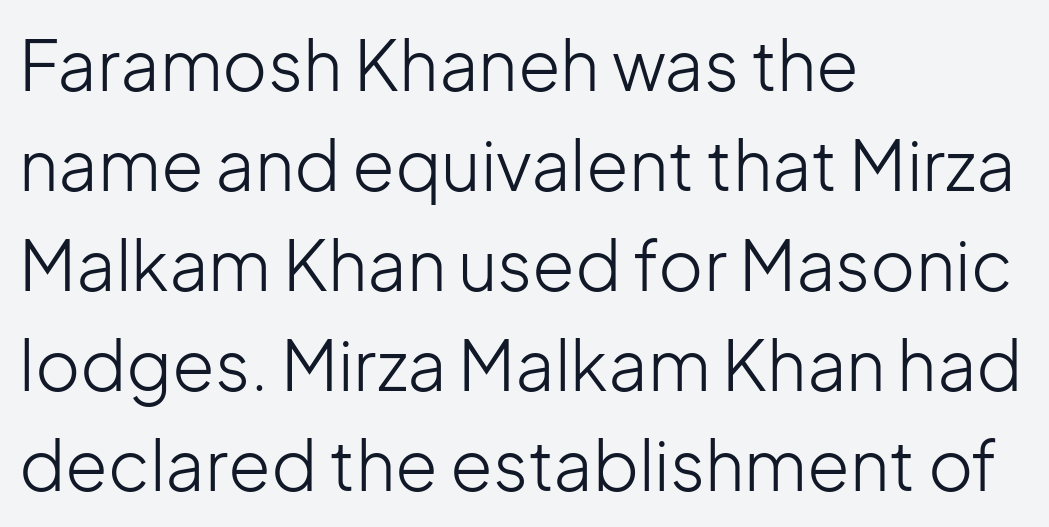
The image shows 69 px light sans-serif type, upright; set left-aligned, normal line spacing (1.45x), normal letter spacing, not underlined; low stroke contrast and a medium x-height.
